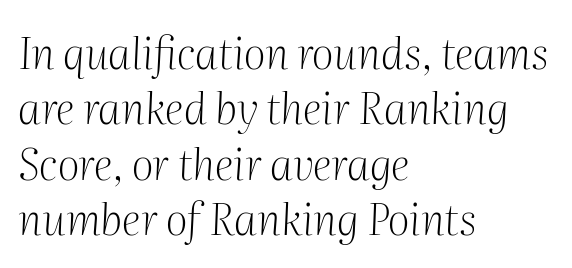
The image shows 43 px light serif type, italic (leaning right); set left-aligned, normal line spacing (1.29x), normal letter spacing, not underlined; medium stroke contrast and a medium x-height.
